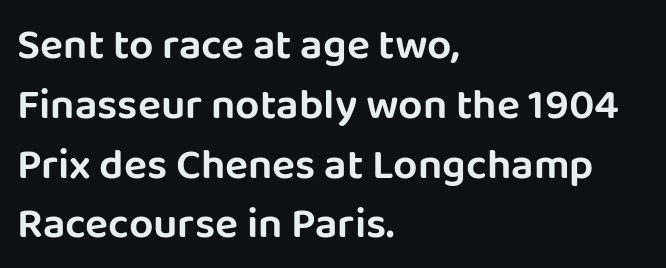
Q: Is the text italic (slanted)? A: No, it is upright.
Q: Is the typeface a serif or a sans-serif typeface? A: Sans-serif.
Q: Is the text underlined? A: No.
Q: How is the paragraph aligned? A: Left-aligned.
Q: Is the spacing between letters normal or unusually wide? A: Normal.
Q: Is the spacing between lines tight, normal or loose? A: Normal.
Q: Width (condensed, normal, or wide)? A: Normal.
Q: Stroke contrast? A: Low.
Q: x-height? A: Large.
Q: Monospaced? A: No.
